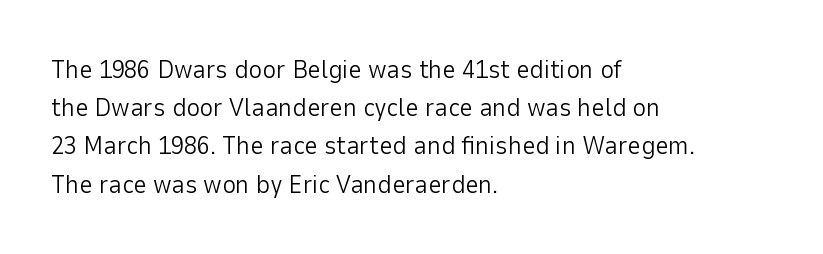
{"italic": "no", "bold": "no", "underline": "no", "align": "left", "line_spacing": "normal", "line_spacing_ratio": 1.47, "letter_spacing": "normal", "letter_spacing_em": 0.0, "glyph_px": 26}
